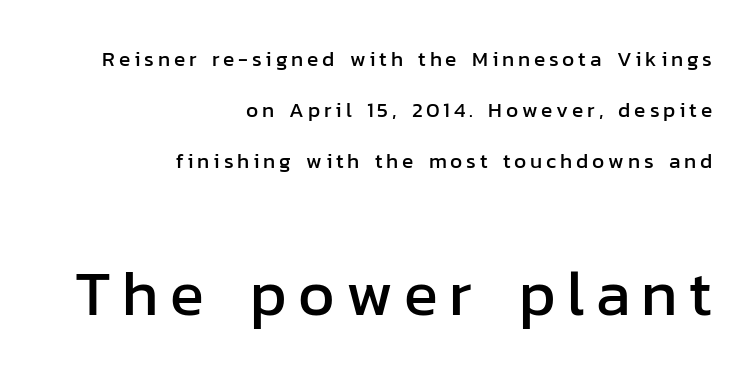
{"serif": "no", "italic": "no", "width": "normal", "stroke_contrast": "low", "x_height": "medium", "monospaced": "no", "underline": "no", "align": "right", "line_spacing": "loose", "line_spacing_ratio": 2.42, "larger_block": "second", "size_ratio": 3.0, "glyph_px": 63}
